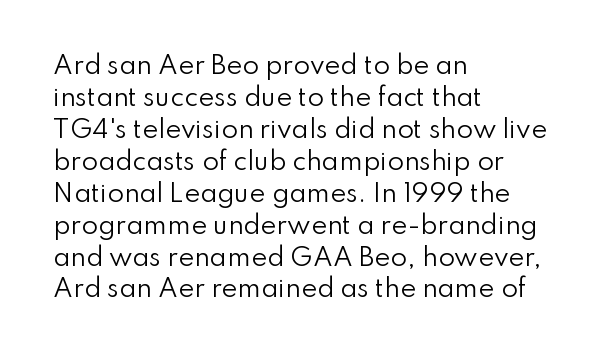
The image shows 24 px text type, upright; set left-aligned, normal line spacing (1.33x), normal letter spacing, not underlined.
